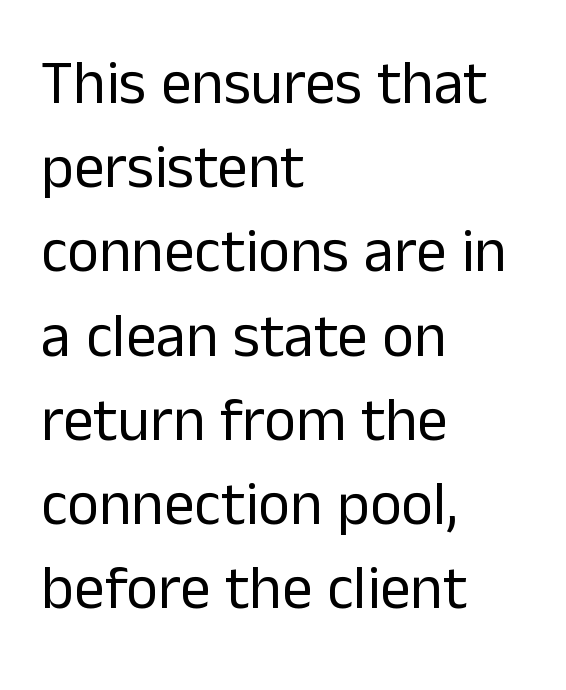
Q: Is the text bold? A: No.
Q: Is the text italic (slanted)? A: No, it is upright.
Q: Is the typeface a serif or a sans-serif typeface? A: Sans-serif.
Q: Is the text underlined? A: No.
Q: How is the paragraph aligned? A: Left-aligned.
Q: Is the spacing between letters normal or unusually wide? A: Normal.
Q: Is the spacing between lines tight, normal or loose? A: Normal.
Q: Width (condensed, normal, or wide)? A: Normal.
Q: Stroke contrast? A: Low.
Q: x-height? A: Medium.
Q: Monospaced? A: No.
